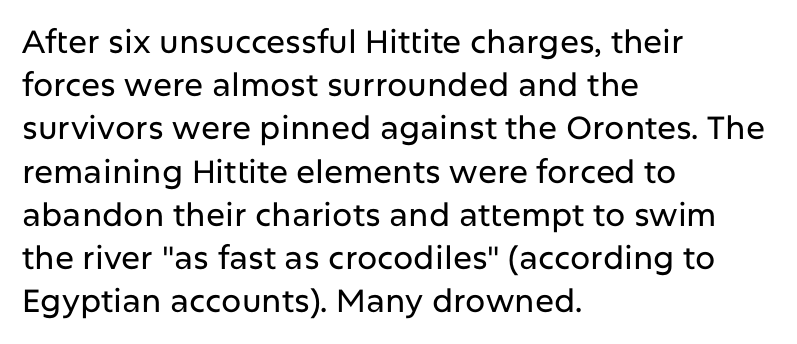
{"serif": "no", "italic": "no", "width": "normal", "stroke_contrast": "low", "x_height": "medium", "monospaced": "no", "underline": "no", "align": "left", "line_spacing": "normal", "line_spacing_ratio": 1.35, "letter_spacing": "normal", "letter_spacing_em": 0.0, "glyph_px": 32}
